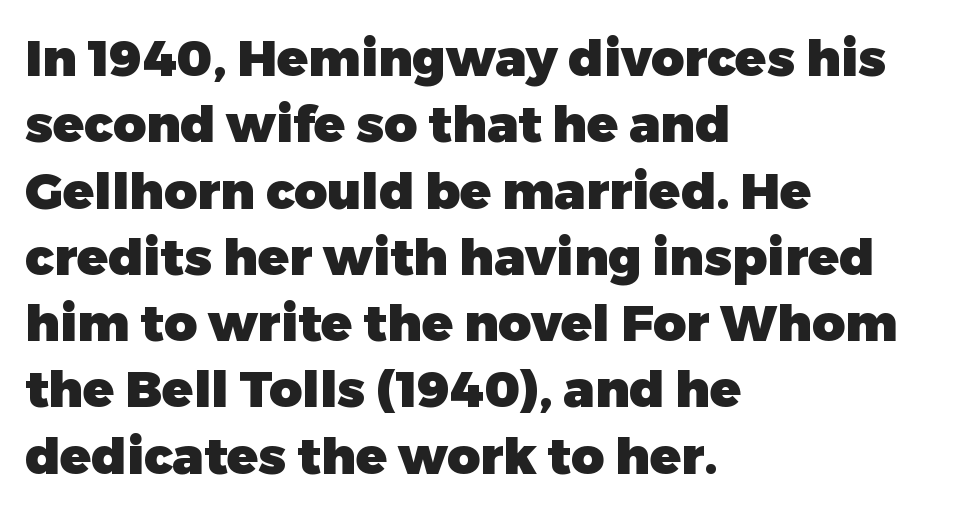
Q: Is the text bold? A: Yes.
Q: Is the text italic (slanted)? A: No, it is upright.
Q: Is the typeface a serif or a sans-serif typeface? A: Sans-serif.
Q: Is the text underlined? A: No.
Q: How is the paragraph aligned? A: Left-aligned.
Q: Is the spacing between letters normal or unusually wide? A: Normal.
Q: Is the spacing between lines tight, normal or loose? A: Normal.
Q: Width (condensed, normal, or wide)? A: Normal.
Q: Stroke contrast? A: Low.
Q: x-height? A: Medium.
Q: Monospaced? A: No.
